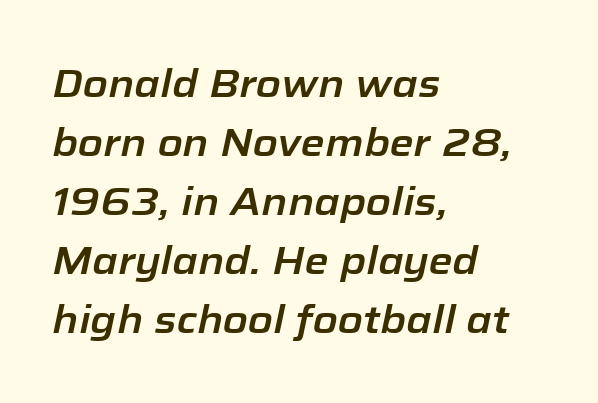
The image shows 39 px text type, italic (leaning right); set left-aligned, normal line spacing (1.51x), normal letter spacing, not underlined; low stroke contrast and a medium x-height.
